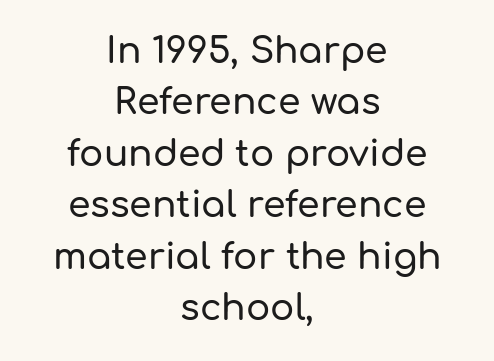
Q: Is the text italic (slanted)? A: No, it is upright.
Q: Is the typeface a serif or a sans-serif typeface? A: Sans-serif.
Q: Is the text underlined? A: No.
Q: How is the paragraph aligned? A: Centered.
Q: Is the spacing between letters normal or unusually wide? A: Normal.
Q: Is the spacing between lines tight, normal or loose? A: Normal.
Q: Width (condensed, normal, or wide)? A: Normal.
Q: Stroke contrast? A: Low.
Q: x-height? A: Medium.
Q: Monospaced? A: No.
